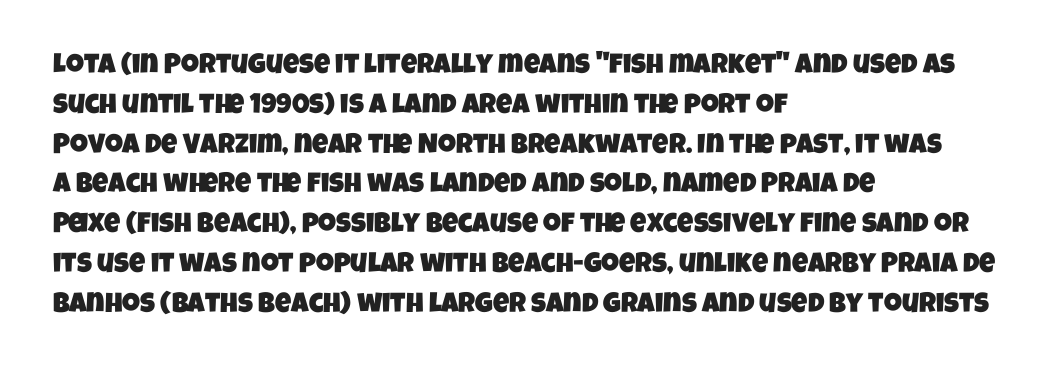
Q: Is the typeface a serif or a sans-serif typeface? A: Sans-serif.
Q: Is the text underlined? A: No.
Q: How is the paragraph aligned? A: Left-aligned.
Q: Is the spacing between letters normal or unusually wide? A: Normal.
Q: Is the spacing between lines tight, normal or loose? A: Normal.
Q: Width (condensed, normal, or wide)? A: Condensed.
Q: Stroke contrast? A: Low.
Q: x-height? A: Large.
Q: Monospaced? A: No.
